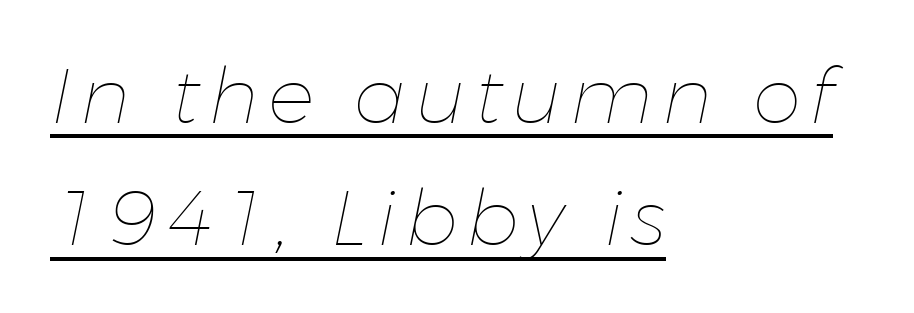
The image shows 78 px thin type, italic (leaning right); set left-aligned, normal line spacing (1.57x), underlined; low stroke contrast and a medium x-height.
